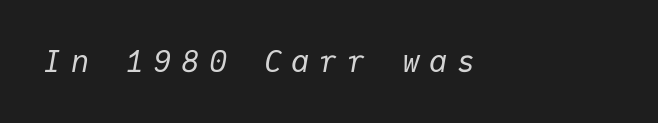
A clean baseline with only descenders dipping below it. The face used here is rendered with a markedly widened letterfit. The strokes carry an ordinary text weight at most. The glyphs look as if they've been sheared to an angle.
